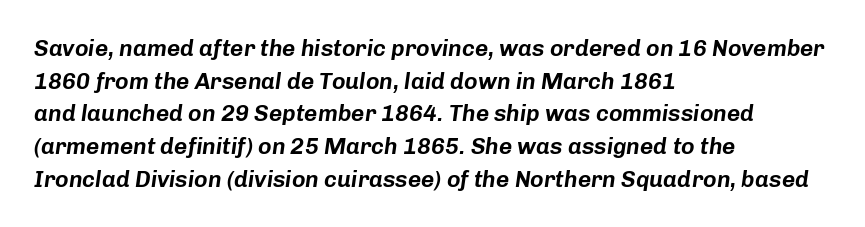
The image shows 23 px text type, italic (leaning right); set left-aligned, normal line spacing (1.42x), normal letter spacing, not underlined.
